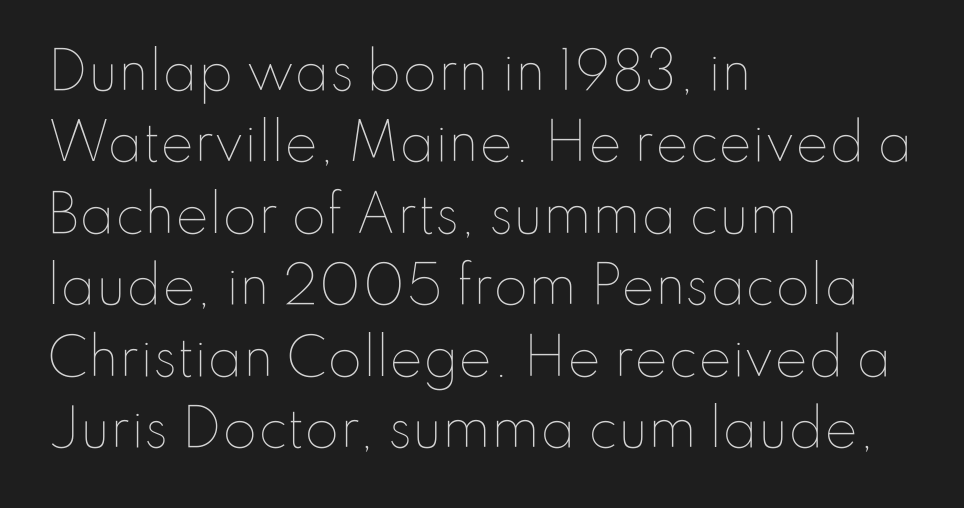
Q: Is the text bold? A: No.
Q: Is the text italic (slanted)? A: No, it is upright.
Q: Is the text underlined? A: No.
Q: How is the paragraph aligned? A: Left-aligned.
Q: Is the spacing between letters normal or unusually wide? A: Normal.
Q: Is the spacing between lines tight, normal or loose? A: Normal.
Q: Width (condensed, normal, or wide)? A: Normal.
Q: Stroke contrast? A: Low.
Q: x-height? A: Small.
Q: Monospaced? A: No.
